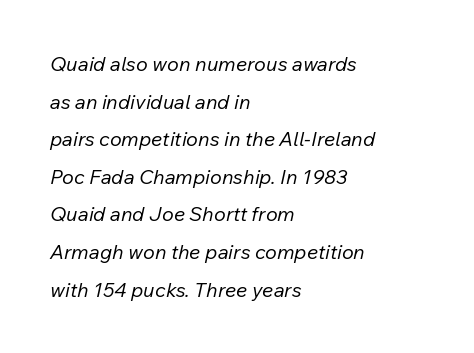
{"italic": "yes", "lean": "right", "slant_degrees": 12, "bold": "no", "underline": "no", "align": "left", "line_spacing_ratio": 1.88, "letter_spacing": "normal", "letter_spacing_em": 0.0, "glyph_px": 20}
